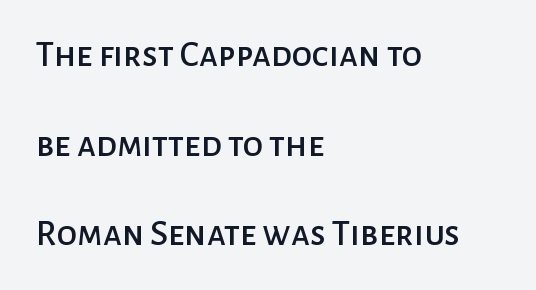
Q: Is the text italic (slanted)? A: No, it is upright.
Q: Is the typeface a serif or a sans-serif typeface? A: Sans-serif.
Q: Is the text underlined? A: No.
Q: How is the paragraph aligned? A: Left-aligned.
Q: Is the spacing between letters normal or unusually wide? A: Normal.
Q: Is the spacing between lines tight, normal or loose? A: Loose.
Q: Width (condensed, normal, or wide)? A: Normal.
Q: Stroke contrast? A: Low.
Q: x-height? A: Medium.
Q: Monospaced? A: No.
